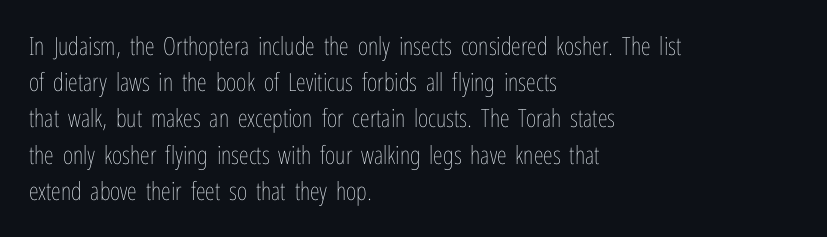
The cut favours lightness, reaching ordinary text weight at its darkest. Left-aligned paragraph, ragged on the right. There is no visible air inserted between adjacent glyphs. Has an underline been added? It has not. Upright lettering throughout. Leading matches the norm, producing a regular column.
